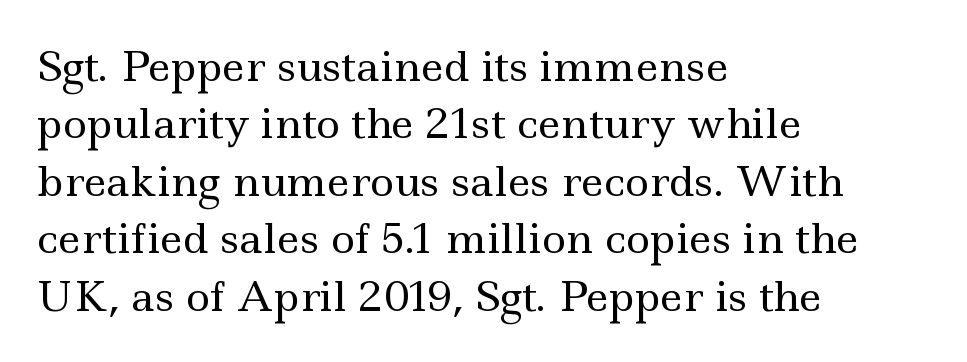
Q: Is the text bold? A: No.
Q: Is the text italic (slanted)? A: No, it is upright.
Q: Is the typeface a serif or a sans-serif typeface? A: Serif.
Q: Is the text underlined? A: No.
Q: How is the paragraph aligned? A: Left-aligned.
Q: Is the spacing between letters normal or unusually wide? A: Normal.
Q: Is the spacing between lines tight, normal or loose? A: Normal.
Q: Width (condensed, normal, or wide)? A: Wide.
Q: x-height? A: Small.
Q: Monospaced? A: No.
